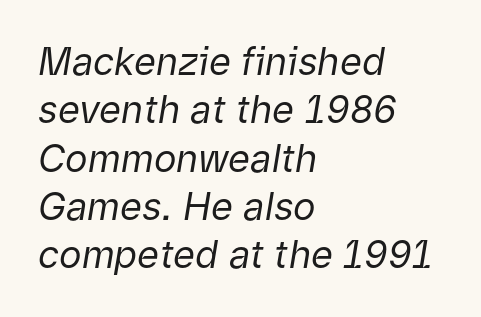
The image shows 38 px regular-weight type, italic (leaning right); set left-aligned, normal line spacing (1.27x), normal letter spacing, not underlined; low stroke contrast and a medium x-height.
